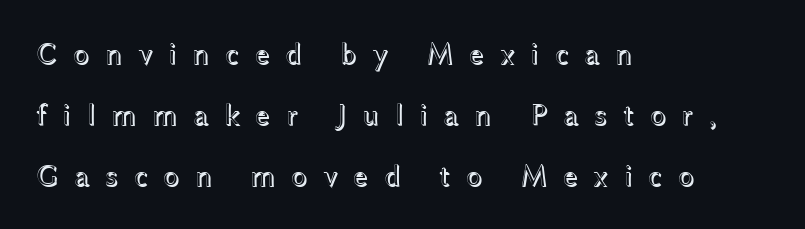
Only glyphs here, with clear space below each row. Italic: no, the glyphs are upright roman. Horizontal alignment here is leftward, the default for most running prose. Letter spacing: wide.
